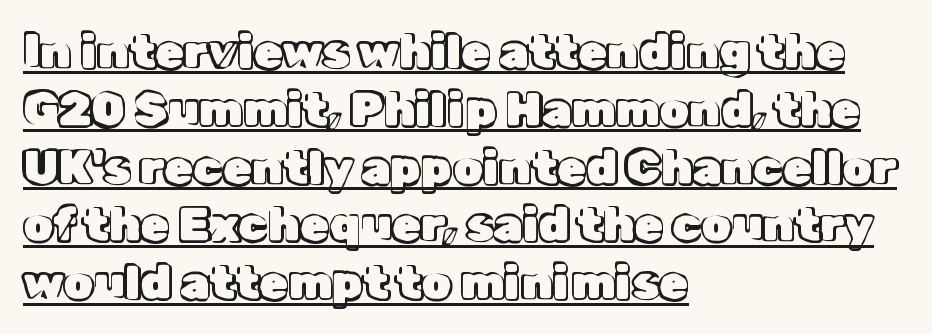
The letterforms sit shoulder to shoulder at normal distance. The passage shown is typed in a proportional face where columns would drift. Horizontal alignment here is leftward, the default for most running prose. Quick note: underline on. When letters stand straight like this, we call the style roman or upright.
